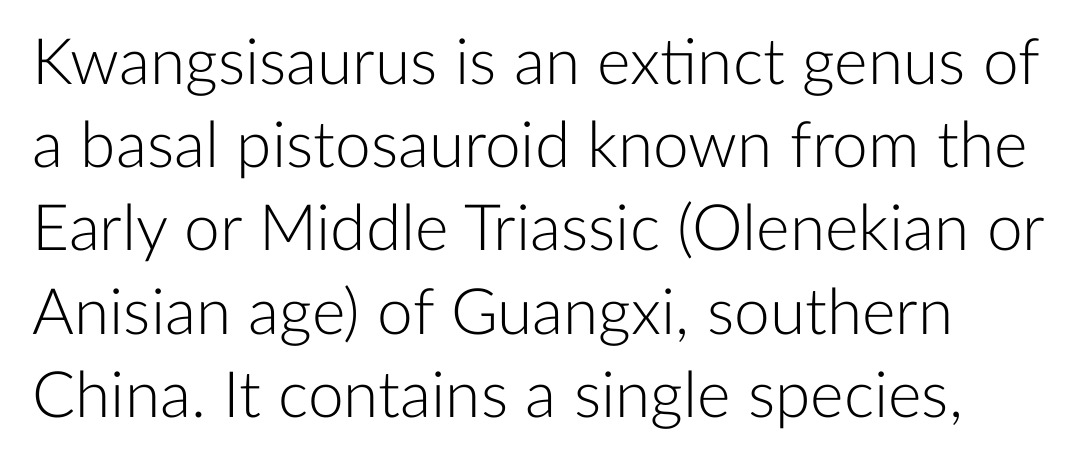
Q: Is the text bold? A: No.
Q: Is the text italic (slanted)? A: No, it is upright.
Q: Is the typeface a serif or a sans-serif typeface? A: Sans-serif.
Q: Is the text underlined? A: No.
Q: How is the paragraph aligned? A: Left-aligned.
Q: Is the spacing between letters normal or unusually wide? A: Normal.
Q: Is the spacing between lines tight, normal or loose? A: Normal.
Q: Width (condensed, normal, or wide)? A: Normal.
Q: Stroke contrast? A: Low.
Q: x-height? A: Medium.
Q: Monospaced? A: No.
